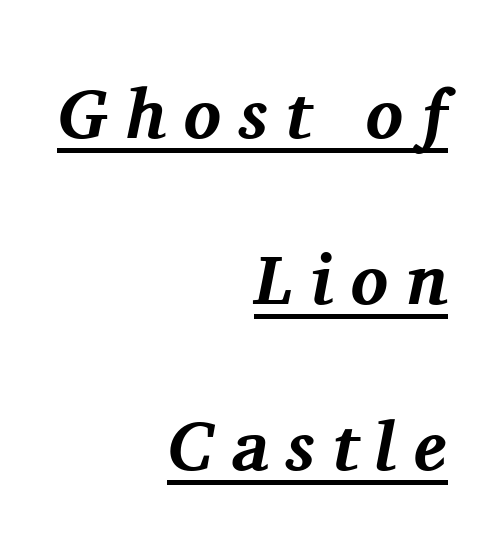
Q: Is the text bold? A: Yes.
Q: Is the text italic (slanted)? A: Yes, it leans right by about 11 degrees.
Q: Is the typeface a serif or a sans-serif typeface? A: Serif.
Q: Is the text underlined? A: Yes.
Q: How is the paragraph aligned? A: Right-aligned.
Q: Is the spacing between letters normal or unusually wide? A: Unusually wide.
Q: Is the spacing between lines tight, normal or loose? A: Loose.
Q: Width (condensed, normal, or wide)? A: Normal.
Q: Stroke contrast? A: Medium.
Q: x-height? A: Medium.
Q: Monospaced? A: No.
